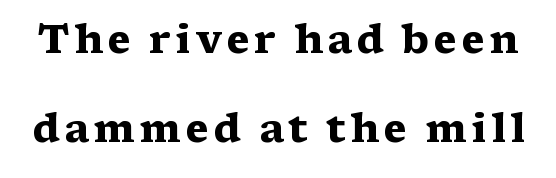
The image shows 39 px heavy, wide serif type, upright; set loose line spacing (2.29x), not underlined; medium stroke contrast and a medium x-height.
